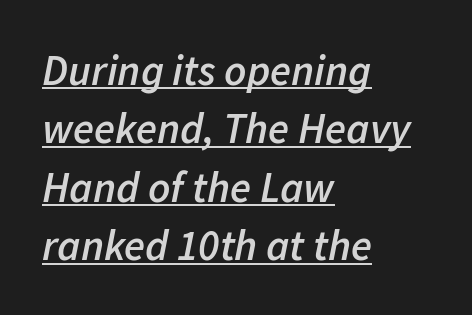
The image shows 43 px semibold type, italic (leaning right); set left-aligned, normal line spacing (1.36x), normal letter spacing, underlined; low stroke contrast and a medium x-height.
